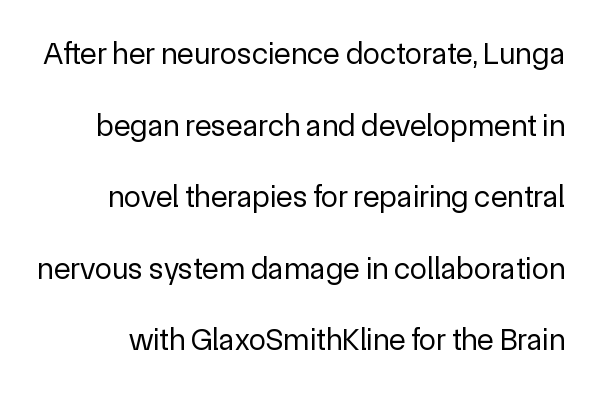
Q: Is the text bold? A: No.
Q: Is the text italic (slanted)? A: No, it is upright.
Q: Is the typeface a serif or a sans-serif typeface? A: Sans-serif.
Q: Is the text underlined? A: No.
Q: Is the spacing between letters normal or unusually wide? A: Normal.
Q: Is the spacing between lines tight, normal or loose? A: Loose.
Q: Width (condensed, normal, or wide)? A: Normal.
Q: x-height? A: Medium.
Q: Monospaced? A: No.
